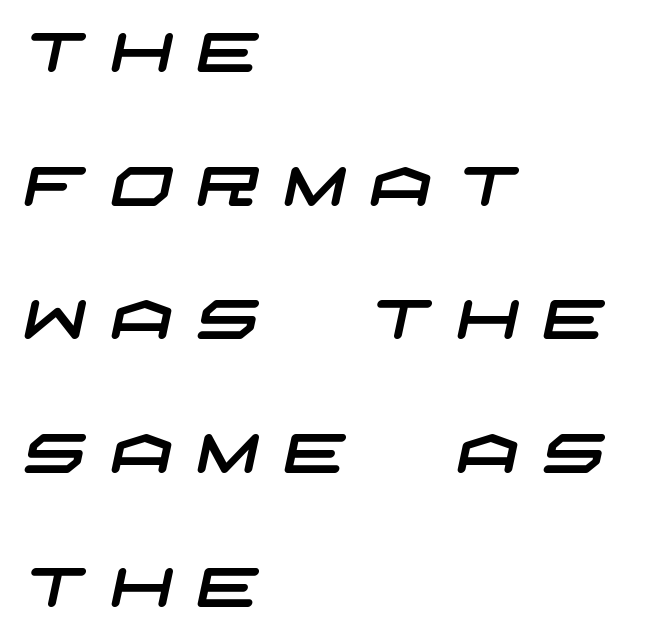
{"serif": "no", "width": "wide", "stroke_contrast": "low", "x_height": "large", "underline": "no", "align": "left", "line_spacing": "loose", "line_spacing_ratio": 2.43, "letter_spacing": "wide", "letter_spacing_em": 0.44, "glyph_px": 55}
